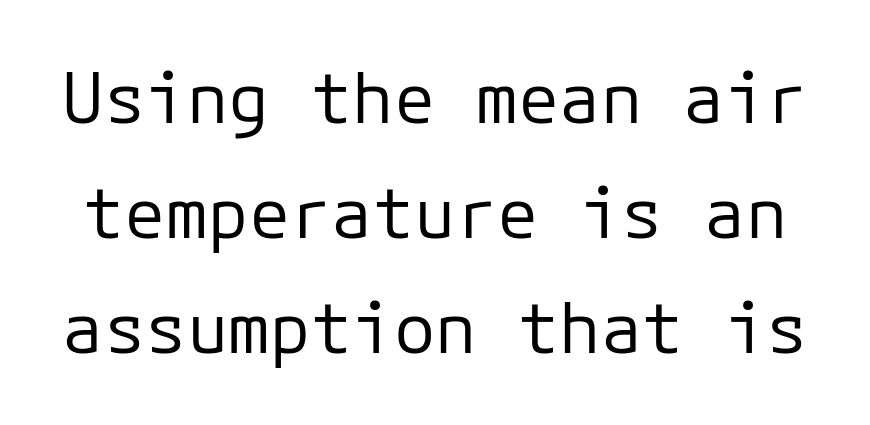
{"serif": "no", "italic": "no", "bold": "no", "weight": "regular", "width": "normal", "stroke_contrast": "low", "x_height": "medium", "underline": "no", "line_spacing": "normal", "line_spacing_ratio": 1.67, "letter_spacing": "normal", "letter_spacing_em": 0.0, "glyph_px": 69}
